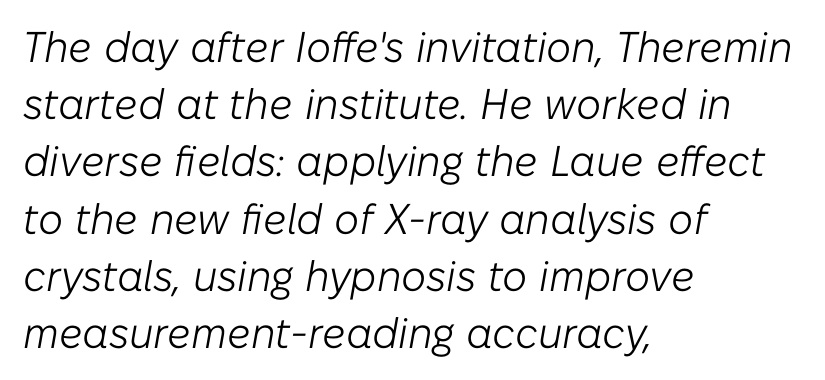
{"italic": "yes", "lean": "right", "slant_degrees": 10, "bold": "no", "weight": "light", "width": "normal", "stroke_contrast": "low", "x_height": "medium", "monospaced": "no", "underline": "no", "align": "left", "line_spacing": "normal", "line_spacing_ratio": 1.33, "letter_spacing": "normal", "letter_spacing_em": 0.0, "glyph_px": 43}
